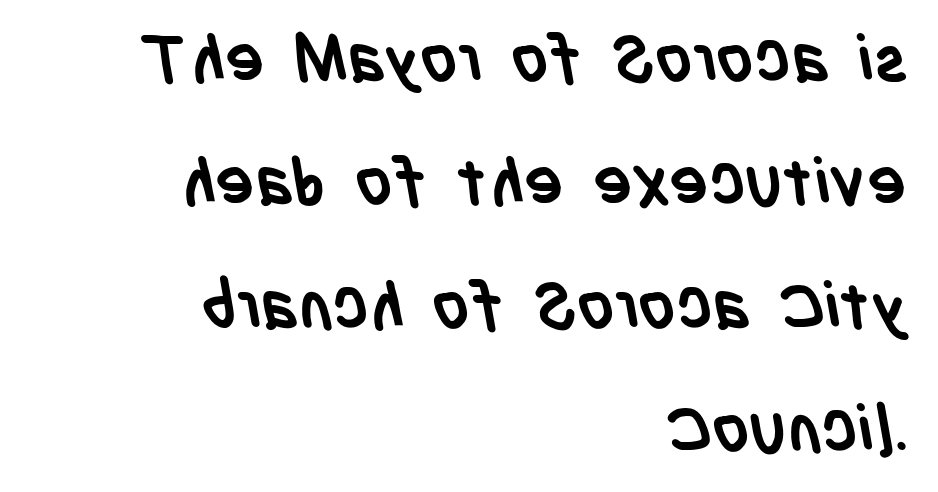
The image shows 65 px semibold, condensed sans-serif type; set right-aligned, loose line spacing (1.9x), normal letter spacing, not underlined; low stroke contrast and a large x-height.
